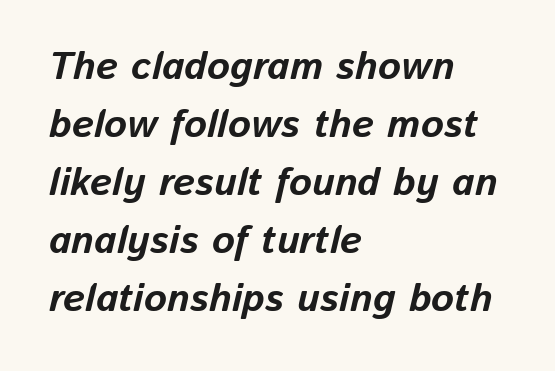
{"italic": "yes", "lean": "right", "slant_degrees": 13, "bold": "yes", "weight": "bold", "width": "normal", "stroke_contrast": "low", "x_height": "medium", "monospaced": "no", "underline": "no", "align": "left", "line_spacing": "normal", "line_spacing_ratio": 1.49, "letter_spacing": "normal", "letter_spacing_em": 0.0, "glyph_px": 39}
